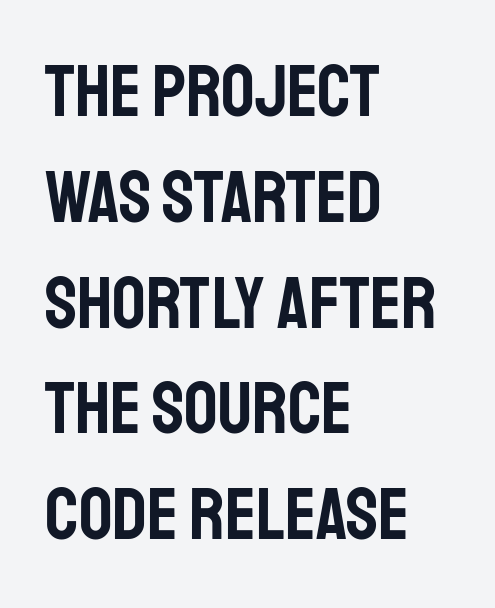
The image shows 74 px condensed sans-serif type, upright; set left-aligned, normal line spacing (1.43x), normal letter spacing, not underlined; low stroke contrast and a large x-height.
